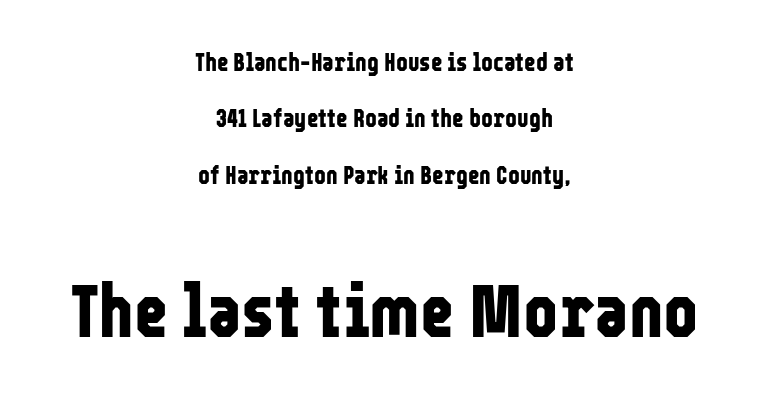
The image shows 74 px bold, condensed sans-serif type, upright; set centered, loose line spacing (2.26x), normal letter spacing, not underlined; the second (bottom) block is 2.96x larger; low stroke contrast and a medium x-height.
